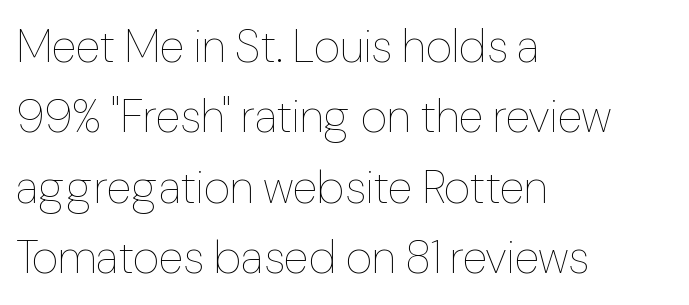
The image shows 46 px thin type, upright; set left-aligned, normal line spacing (1.53x), normal letter spacing, not underlined; low stroke contrast and a medium x-height.
